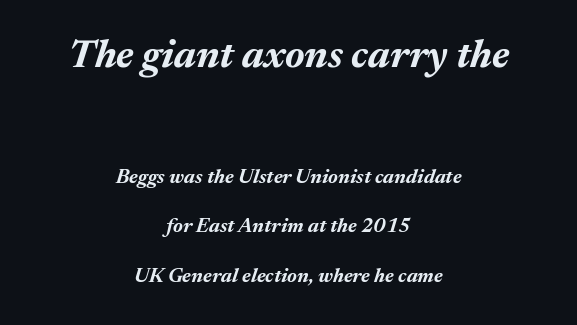
{"italic": "yes", "lean": "right", "slant_degrees": 17, "bold": "yes", "weight": "bold", "width": "normal", "stroke_contrast": "medium", "x_height": "medium", "monospaced": "no", "underline": "no", "align": "center", "line_spacing": "loose", "line_spacing_ratio": 2.47, "letter_spacing": "normal", "letter_spacing_em": 0.0, "larger_block": "first", "size_ratio": 2.0, "glyph_px": 40}
